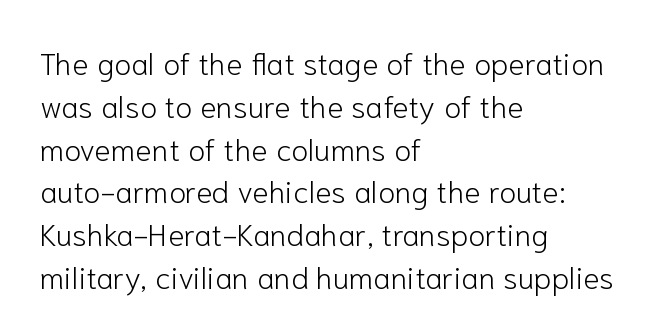
The image shows 31 px light sans-serif type, upright; set left-aligned, normal line spacing (1.38x), normal letter spacing, not underlined; low stroke contrast and a medium x-height.
